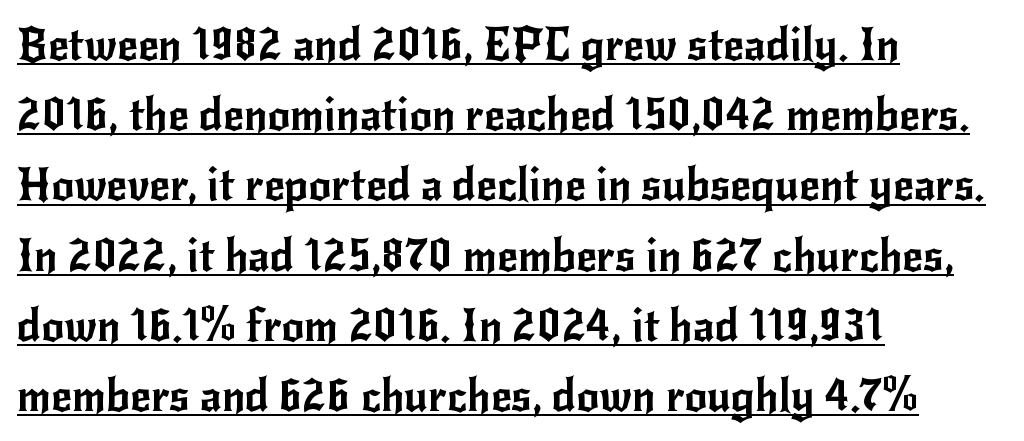
{"serif": "no", "italic": "no", "width": "normal", "stroke_contrast": "low", "x_height": "small", "monospaced": "no", "underline": "yes", "align": "left", "line_spacing": "normal", "line_spacing_ratio": 1.56, "letter_spacing": "normal", "letter_spacing_em": 0.0, "glyph_px": 45}
